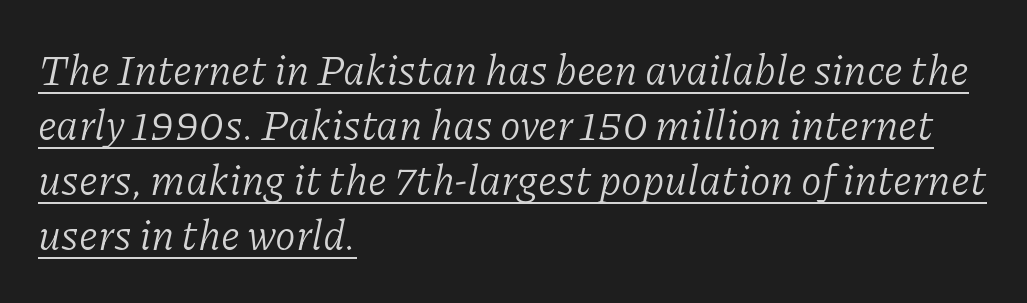
The lines sit at an ordinary, default distance from one another. Is this a fixed-width face? No — the glyphs have proportional, varying widths. The passage shown is typeset with a serif family. The text carries the slant typical of an italic or oblique font. If you drew a ruler down the left edge, every line would touch it.
